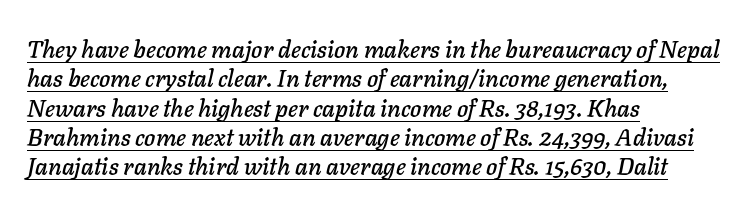
The letterforms sit shoulder to shoulder at normal distance. The glyphs are accompanied by a horizontal stroke just below them. Casual observation: everything's shoved over to the left. Italic: yes, the glyphs are oblique.
